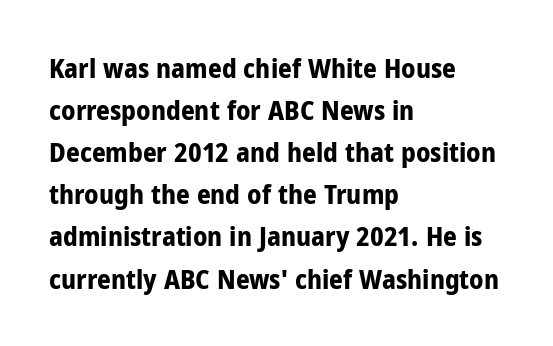
{"italic": "no", "bold": "yes", "underline": "no", "align": "left", "line_spacing": "normal", "line_spacing_ratio": 1.56, "letter_spacing": "normal", "letter_spacing_em": 0.0, "glyph_px": 27}
